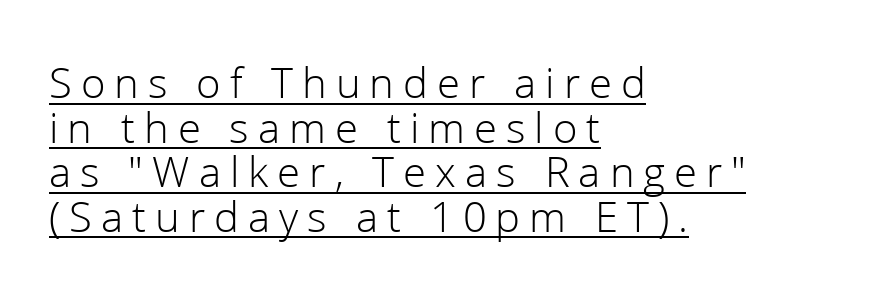
Tracking here is generous; glyphs stand well apart from one another. Very little white space separates one row of letters from the next. To sum up the face: it is a sans, with no serifs. The paragraph shown leans on its left margin. The strokes are not fattened; the text isn't bold.
